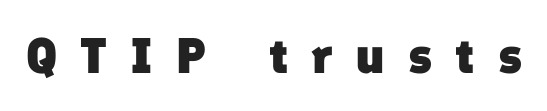
Think of a printed novel: that variable character pitch is what you see here. Type style note: lacks serifs. Each word looks stretched out because of the extra space between its letters. Plain, unruled lines of type. These lines carry a lot of weight — the face is fully bold.
